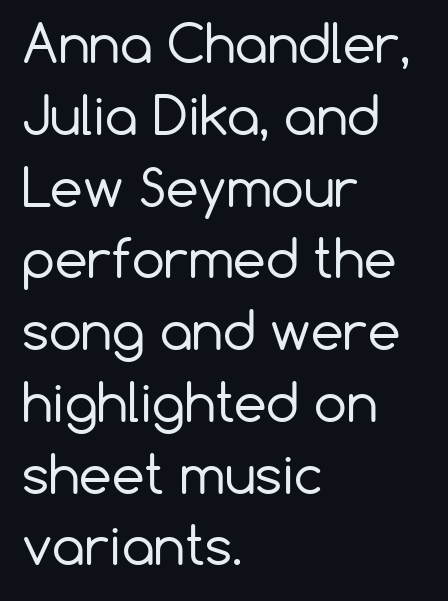
{"serif": "no", "italic": "no", "bold": "no", "weight": "regular", "width": "normal", "stroke_contrast": "low", "x_height": "medium", "monospaced": "no", "underline": "no", "align": "left", "line_spacing": "normal", "line_spacing_ratio": 1.38, "letter_spacing": "normal", "letter_spacing_em": 0.0, "glyph_px": 52}
